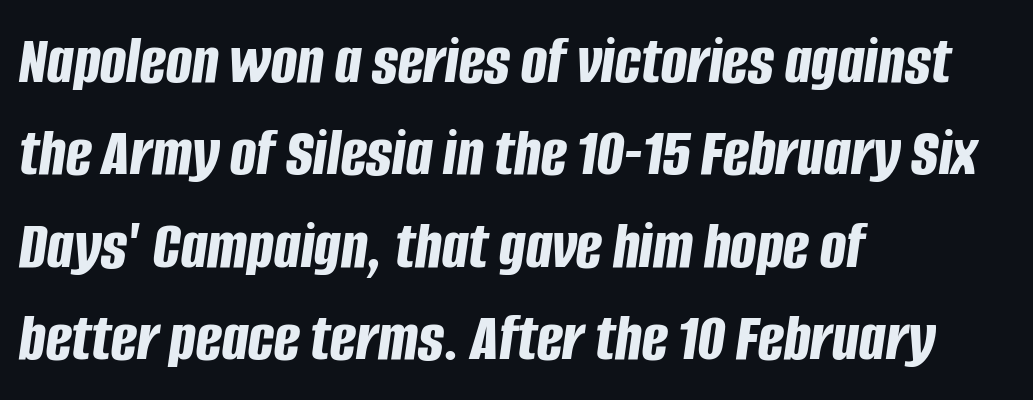
The image shows 69 px bold, condensed type, italic (leaning right); set left-aligned, normal line spacing (1.34x), normal letter spacing, not underlined; low stroke contrast and a large x-height.
